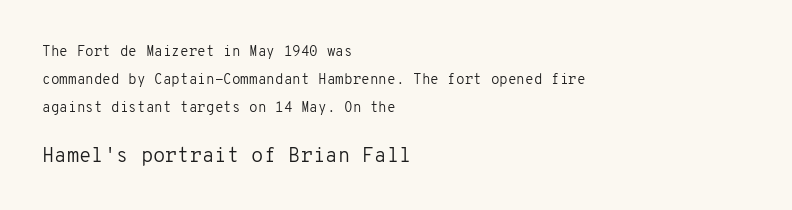
The image shows 20 px text type, upright; set left-aligned, loose line spacing (2.0x), normal letter spacing, not underlined; the second (bottom) block is 1.43x larger.
